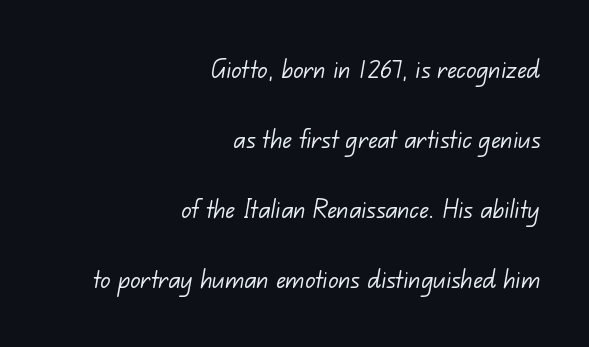
{"serif": "no", "bold": "no", "weight": "light", "width": "normal", "stroke_contrast": "low", "x_height": "small", "monospaced": "no", "underline": "no", "align": "right", "line_spacing": "loose", "line_spacing_ratio": 2.26, "letter_spacing": "normal", "letter_spacing_em": 0.0, "glyph_px": 31}
